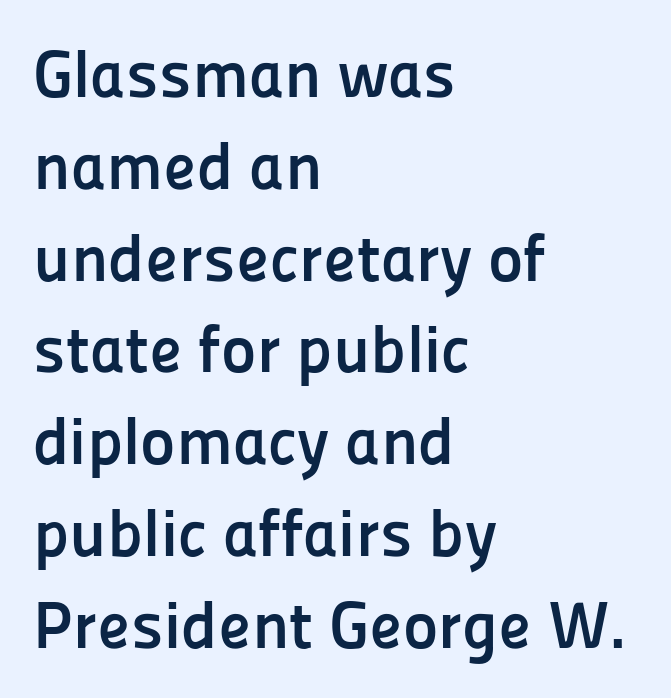
Glyph-to-glyph distance matches everyday printed text. Proportional: the letters do not fall into vertical columns. Honestly, there is no underline to notice here at all. Thick stems and heavy bowls — unmistakably bold. Notice how the passage keeps a crisp vertical edge on the left only.
